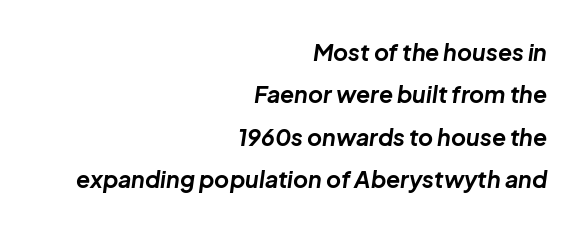
{"italic": "yes", "lean": "right", "slant_degrees": 8, "bold": "yes", "underline": "no", "align": "right", "line_spacing_ratio": 1.84, "letter_spacing": "normal", "letter_spacing_em": 0.0, "glyph_px": 23}
